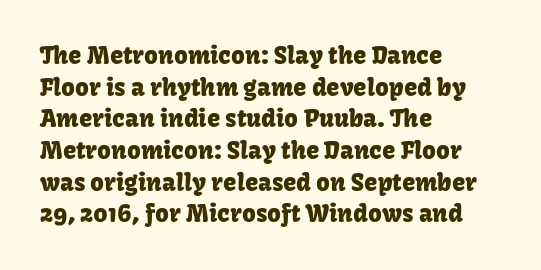
Q: Is the text italic (slanted)? A: No, it is upright.
Q: Is the text underlined? A: No.
Q: How is the paragraph aligned? A: Left-aligned.
Q: Is the spacing between letters normal or unusually wide? A: Normal.
Q: Is the spacing between lines tight, normal or loose? A: Normal.
